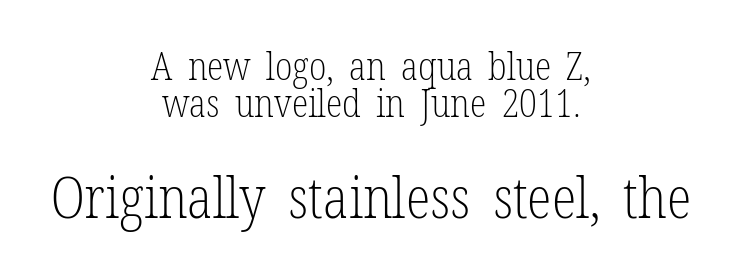
Q: Is the text bold? A: No.
Q: Is the text italic (slanted)? A: No, it is upright.
Q: Is the typeface a serif or a sans-serif typeface? A: Serif.
Q: Is the text underlined? A: No.
Q: How is the paragraph aligned? A: Centered.
Q: Is the spacing between letters normal or unusually wide? A: Normal.
Q: Is the spacing between lines tight, normal or loose? A: Tight.
Q: Which block of text is set in a larger size, the first (top) or the second (bottom)? A: The second (bottom) one.
Q: Width (condensed, normal, or wide)? A: Condensed.
Q: Stroke contrast? A: Low.
Q: x-height? A: Medium.
Q: Monospaced? A: No.
